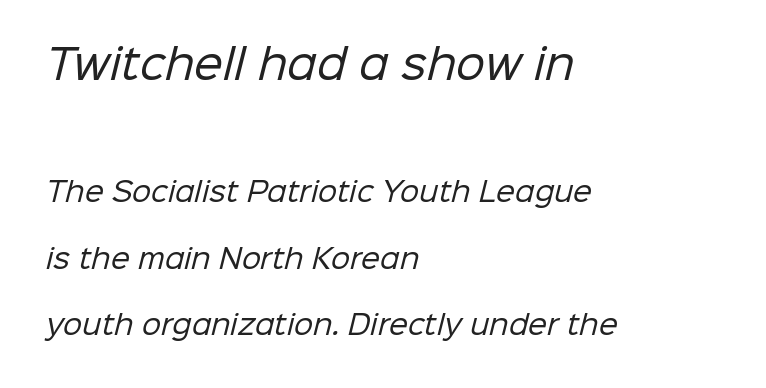
{"serif": "no", "bold": "no", "weight": "regular", "width": "normal", "stroke_contrast": "low", "x_height": "medium", "monospaced": "no", "underline": "no", "align": "left", "line_spacing": "loose", "line_spacing_ratio": 2.47, "letter_spacing": "normal", "letter_spacing_em": 0.0, "larger_block": "first", "size_ratio": 1.52, "glyph_px": 41}
